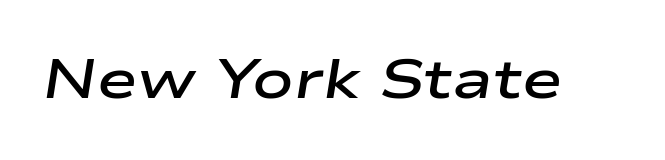
Q: Is the text bold? A: Semi-bold.
Q: Is the text italic (slanted)? A: Yes, it leans right by about 9 degrees.
Q: Is the text underlined? A: No.
Q: Is the spacing between letters normal or unusually wide? A: Normal.
Q: Width (condensed, normal, or wide)? A: Wide.
Q: Stroke contrast? A: Low.
Q: x-height? A: Medium.
Q: Monospaced? A: No.
